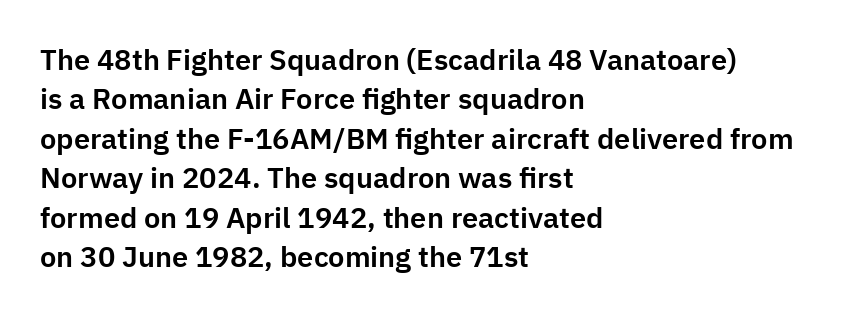
Visually the block forms a straight wall on the left and a jagged coastline on the right. How are the letters spaced? Ordinarily, with no added tracking. The font family rendered here belongs to the sans-serif group. Upright lettering throughout. Underlining? Definitely not there. Compared with typical paragraphs, the rows here are spaced about the same.
